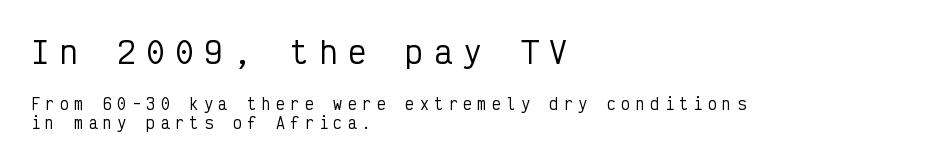
The image shows 30 px condensed sans-serif type, upright, monospaced; set left-aligned, normal line spacing (1.27x), unusually wide letter spacing (+0.36 em), not underlined; the first (top) block is 2.0x larger; low stroke contrast and a medium x-height.
